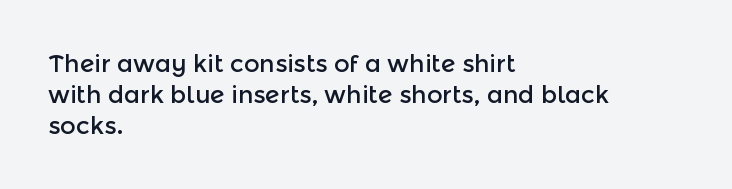
{"italic": "no", "underline": "no", "align": "left", "line_spacing": "normal", "line_spacing_ratio": 1.29, "letter_spacing": "normal", "letter_spacing_em": 0.0, "glyph_px": 24}
